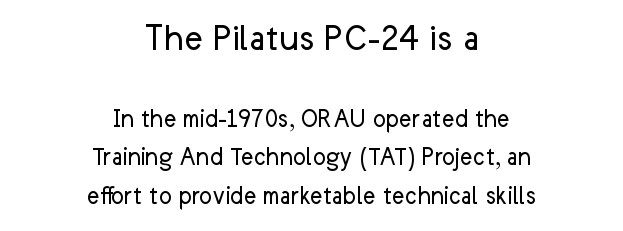
{"serif": "no", "italic": "no", "bold": "no", "weight": "regular", "width": "normal", "stroke_contrast": "low", "x_height": "medium", "monospaced": "no", "underline": "no", "align": "center", "line_spacing": "normal", "line_spacing_ratio": 1.41, "letter_spacing": "normal", "letter_spacing_em": 0.0, "larger_block": "first", "size_ratio": 1.48, "glyph_px": 40}
